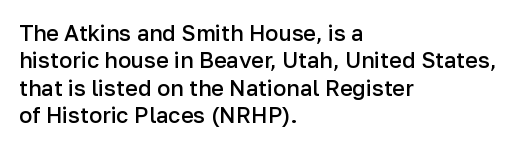
Horizontal bands of white between lines are of average thickness. The rendering keeps characters at their native spacing. The rendering anchors every line to the left-hand side. The type sits square on the baseline with zero lean.
